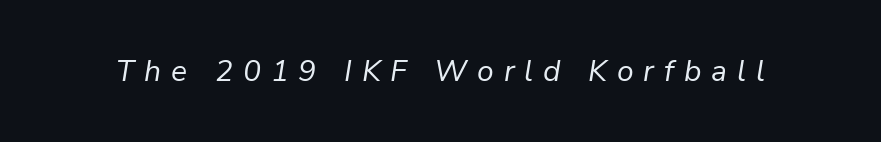
{"italic": "yes", "lean": "right", "slant_degrees": 9, "bold": "no", "weight": "regular", "width": "normal", "stroke_contrast": "low", "x_height": "medium", "monospaced": "no", "underline": "no", "letter_spacing": "wide", "letter_spacing_em": 0.33, "glyph_px": 30}
